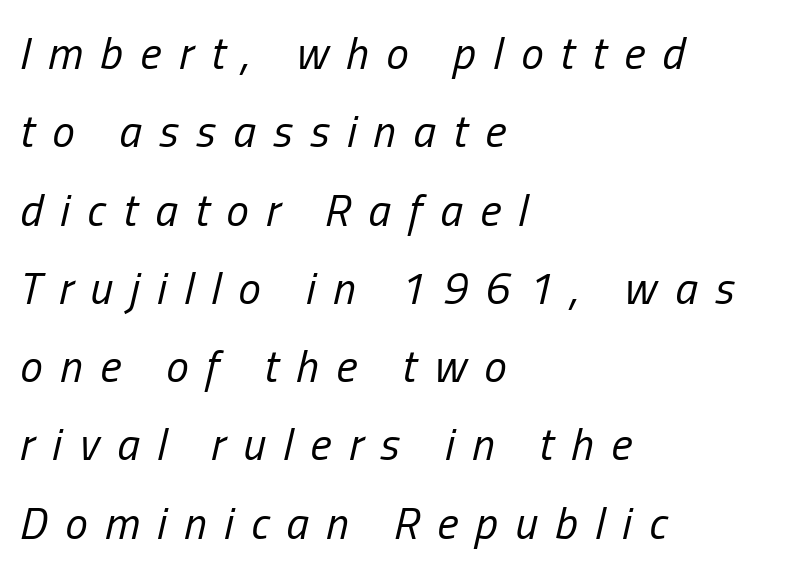
Q: Is the text bold? A: No.
Q: Is the text italic (slanted)? A: Yes, it leans right by about 13 degrees.
Q: Is the text underlined? A: No.
Q: How is the paragraph aligned? A: Left-aligned.
Q: Is the spacing between letters normal or unusually wide? A: Unusually wide.
Q: Width (condensed, normal, or wide)? A: Condensed.
Q: Stroke contrast? A: Low.
Q: x-height? A: Medium.
Q: Monospaced? A: No.
